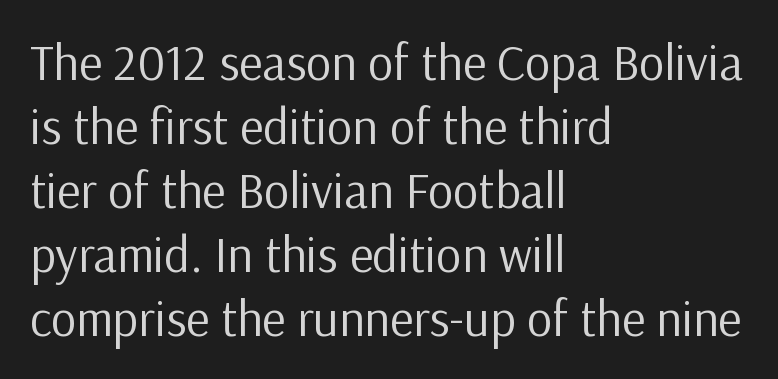
{"serif": "no", "italic": "no", "bold": "no", "weight": "regular", "width": "normal", "stroke_contrast": "low", "x_height": "medium", "monospaced": "no", "underline": "no", "align": "left", "line_spacing": "normal", "line_spacing_ratio": 1.28, "letter_spacing": "normal", "letter_spacing_em": 0.0, "glyph_px": 50}
